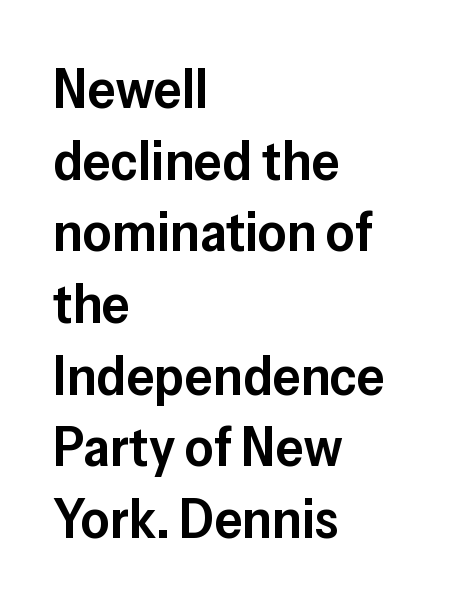
{"serif": "no", "italic": "no", "bold": "semi", "weight": "semibold", "width": "normal", "stroke_contrast": "low", "x_height": "medium", "monospaced": "no", "underline": "no", "align": "left", "line_spacing": "normal", "line_spacing_ratio": 1.28, "letter_spacing": "normal", "letter_spacing_em": 0.0, "glyph_px": 56}
